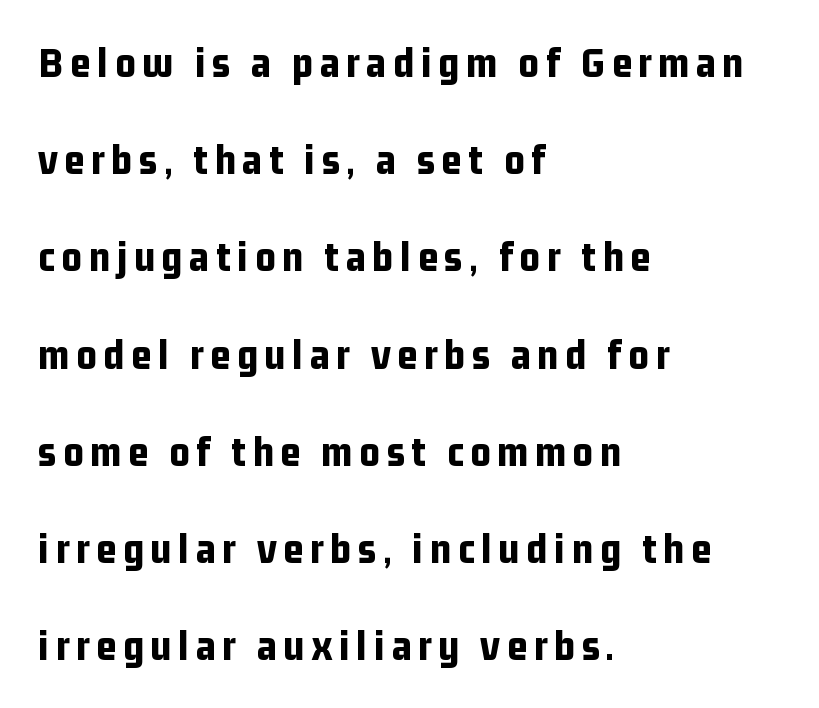
Q: Is the text bold? A: Yes.
Q: Is the text italic (slanted)? A: No, it is upright.
Q: Is the typeface a serif or a sans-serif typeface? A: Sans-serif.
Q: Is the text underlined? A: No.
Q: How is the paragraph aligned? A: Left-aligned.
Q: Is the spacing between lines tight, normal or loose? A: Loose.
Q: Width (condensed, normal, or wide)? A: Condensed.
Q: Stroke contrast? A: Low.
Q: x-height? A: Medium.
Q: Monospaced? A: No.
